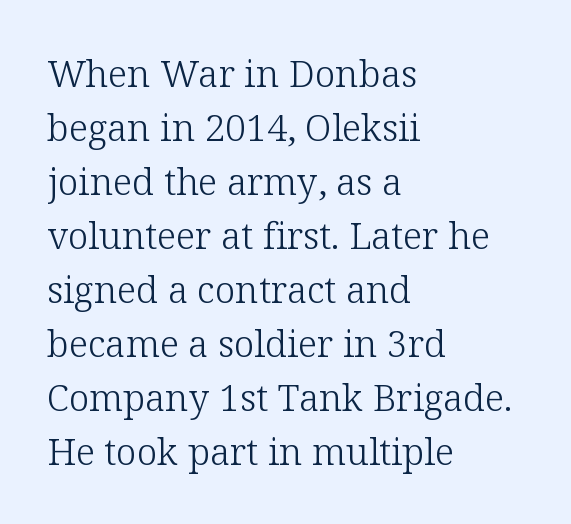
{"serif": "yes", "italic": "no", "bold": "no", "weight": "light", "width": "normal", "stroke_contrast": "low", "x_height": "medium", "monospaced": "no", "underline": "no", "align": "left", "line_spacing": "normal", "line_spacing_ratio": 1.46, "letter_spacing": "normal", "letter_spacing_em": 0.0, "glyph_px": 37}
